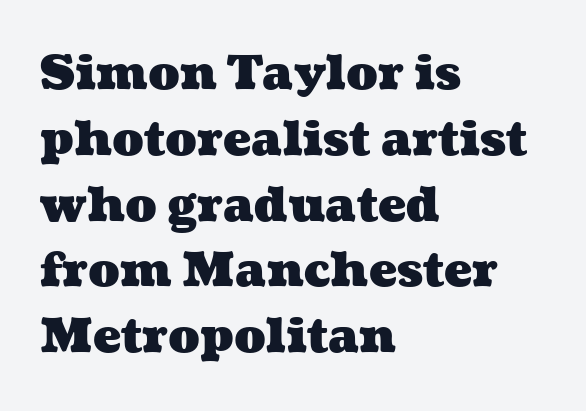
Q: Is the text bold? A: Yes.
Q: Is the text underlined? A: No.
Q: How is the paragraph aligned? A: Left-aligned.
Q: Is the spacing between letters normal or unusually wide? A: Normal.
Q: Is the spacing between lines tight, normal or loose? A: Normal.
Q: Width (condensed, normal, or wide)? A: Wide.
Q: Stroke contrast? A: Medium.
Q: x-height? A: Medium.
Q: Monospaced? A: No.
